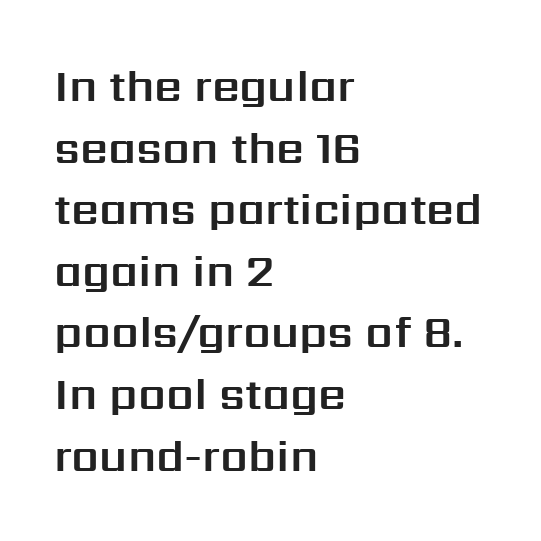
Q: Is the text italic (slanted)? A: No, it is upright.
Q: Is the typeface a serif or a sans-serif typeface? A: Sans-serif.
Q: Is the text underlined? A: No.
Q: How is the paragraph aligned? A: Left-aligned.
Q: Is the spacing between letters normal or unusually wide? A: Normal.
Q: Is the spacing between lines tight, normal or loose? A: Normal.
Q: Width (condensed, normal, or wide)? A: Normal.
Q: Stroke contrast? A: Medium.
Q: x-height? A: Medium.
Q: Monospaced? A: No.
